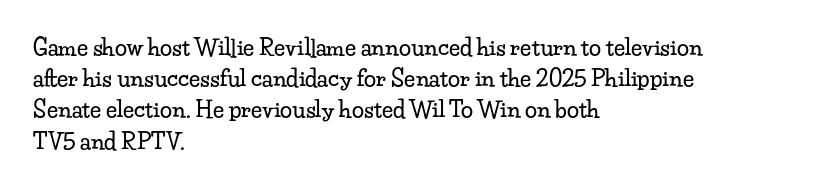
Nope, not italic — everything's standing straight. You could call the tracking neutral — neither tight nor loose. Descenders hang freely into open space. Vertical spacing — default. The compositor pushed each line to the left boundary.
